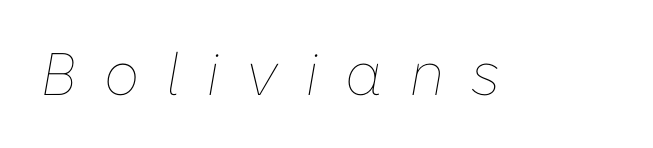
{"italic": "yes", "lean": "right", "slant_degrees": 10, "bold": "no", "weight": "thin", "width": "normal", "stroke_contrast": "low", "x_height": "medium", "monospaced": "no", "underline": "no", "letter_spacing": "wide", "letter_spacing_em": 0.46, "glyph_px": 60}
